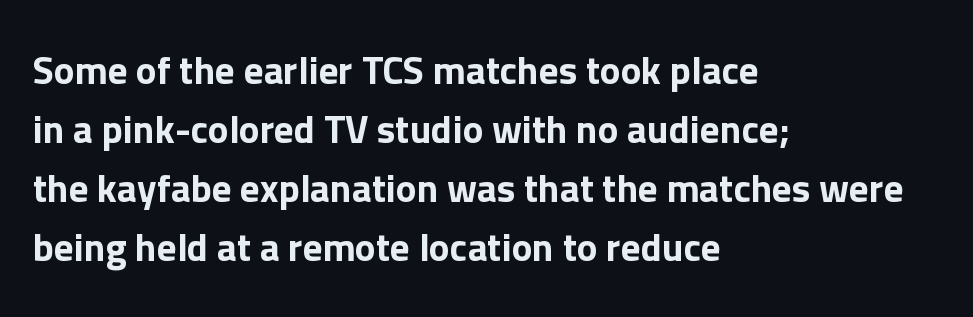
Glyph-to-glyph distance matches everyday printed text. The ragged edge is on the right, which tells us the setting is flush left. If you drew a line through each stem, it would be perfectly vertical. Serif or sans? Sans — the stroke terminals are bare. Here the designer chose a conventional face with non-uniform glyph widths.
